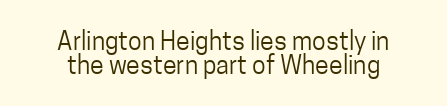
The image shows 25 px text type, upright; set centered, tight line spacing (0.95x), normal letter spacing, not underlined.
